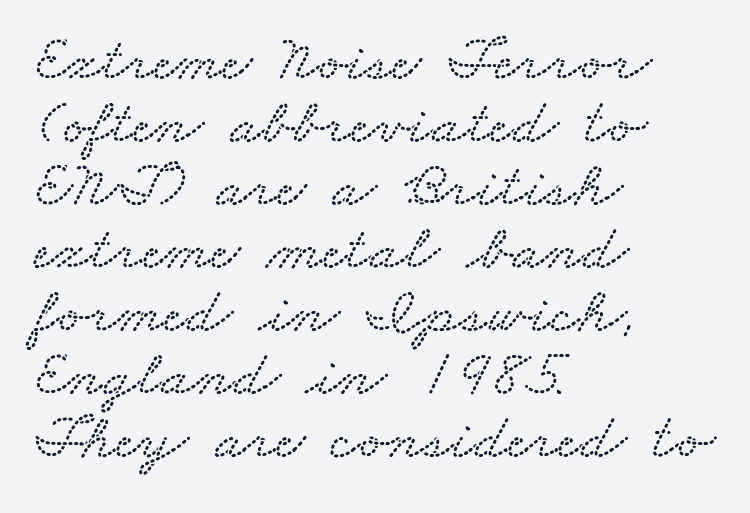
Horizontal bands of white between lines are thin slivers. Quick note: underline off. No extra tracking has been applied to these lines. The paragraph has a hard left edge and a soft right edge. These lines are rendered in a variable-pitch font.
